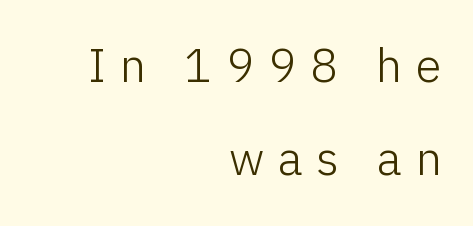
{"serif": "no", "italic": "no", "bold": "no", "weight": "light", "width": "normal", "stroke_contrast": "low", "x_height": "medium", "monospaced": "no", "underline": "no", "align": "right", "line_spacing": "loose", "line_spacing_ratio": 1.97, "letter_spacing": "wide", "letter_spacing_em": 0.29, "glyph_px": 47}
